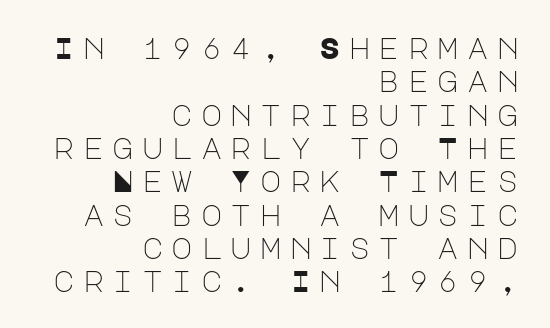
Q: Is the text bold? A: No.
Q: Is the text italic (slanted)? A: No, it is upright.
Q: Is the typeface a serif or a sans-serif typeface? A: Sans-serif.
Q: Is the text underlined? A: No.
Q: How is the paragraph aligned? A: Right-aligned.
Q: Is the spacing between letters normal or unusually wide? A: Unusually wide.
Q: Is the spacing between lines tight, normal or loose? A: Tight.
Q: Width (condensed, normal, or wide)? A: Normal.
Q: Stroke contrast? A: Low.
Q: x-height? A: Large.
